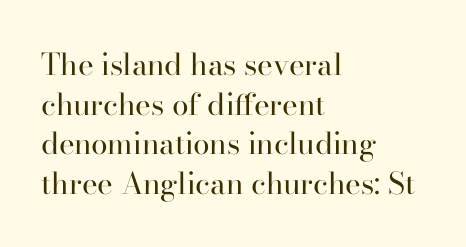
The image shows 30 px regular-weight serif type, upright; set left-aligned, normal line spacing (1.32x), normal letter spacing, not underlined; high stroke contrast and a small x-height.
